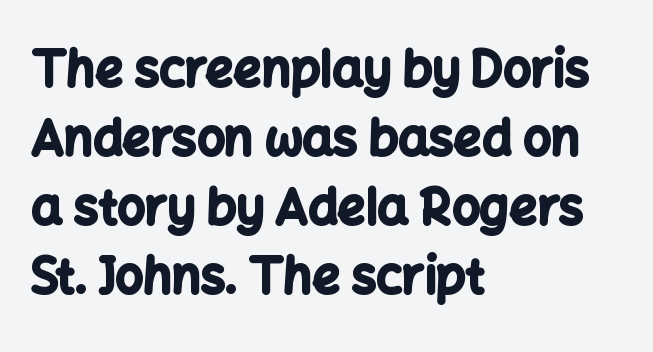
The image shows 49 px bold sans-serif type, upright; set left-aligned, normal line spacing (1.41x), normal letter spacing, not underlined; low stroke contrast and a medium x-height.
